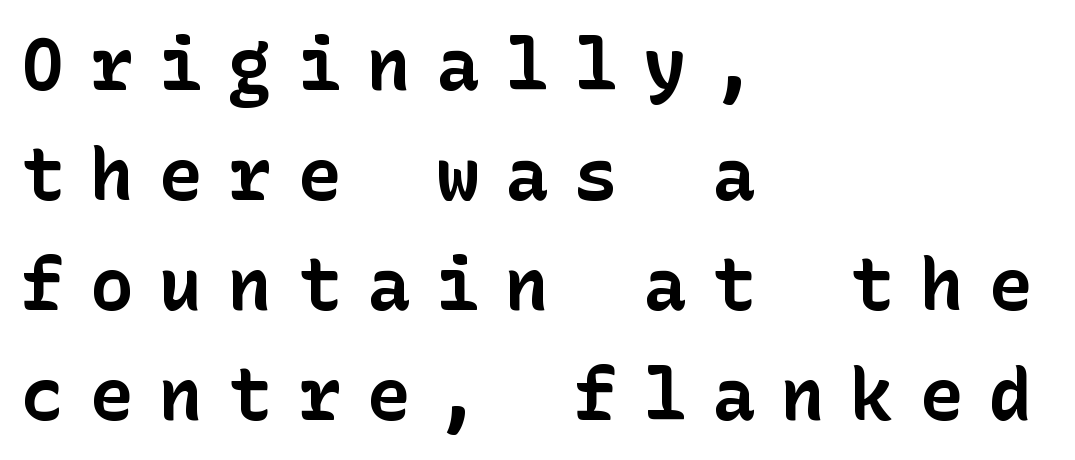
Unlike italic type, these characters show no tilt at all. The zone under the glyphs is completely vacant. Leading matches the norm, producing a regular column. Loose tracking; the words dissolve into strings of separated letters. Weight: bold.
